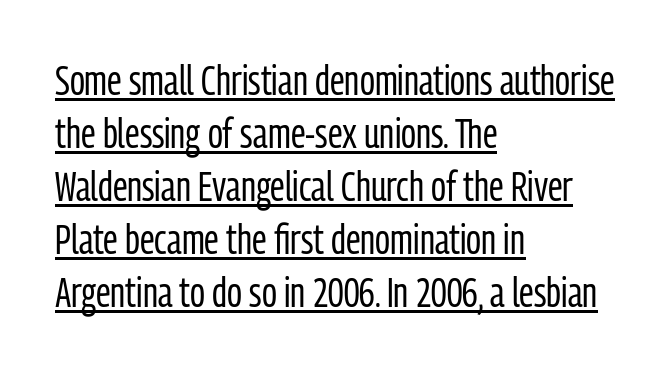
{"serif": "no", "italic": "no", "bold": "no", "weight": "regular", "width": "condensed", "stroke_contrast": "low", "x_height": "medium", "monospaced": "no", "underline": "yes", "align": "left", "line_spacing": "normal", "line_spacing_ratio": 1.29, "letter_spacing": "normal", "letter_spacing_em": 0.0, "glyph_px": 41}
